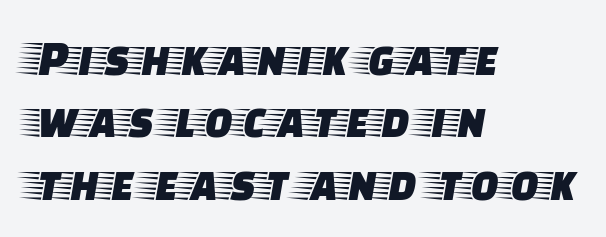
Q: Is the text italic (slanted)? A: Yes.
Q: Is the typeface a serif or a sans-serif typeface? A: Serif.
Q: Is the text underlined? A: No.
Q: How is the paragraph aligned? A: Left-aligned.
Q: Is the spacing between letters normal or unusually wide? A: Normal.
Q: Width (condensed, normal, or wide)? A: Wide.
Q: Stroke contrast? A: Low.
Q: x-height? A: Large.
Q: Monospaced? A: No.
